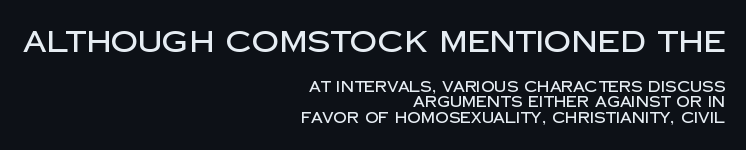
{"serif": "no", "italic": "no", "width": "normal", "stroke_contrast": "low", "x_height": "large", "monospaced": "no", "underline": "no", "align": "right", "line_spacing": "tight", "line_spacing_ratio": 1.03, "letter_spacing": "normal", "letter_spacing_em": 0.0, "larger_block": "first", "size_ratio": 2.0, "glyph_px": 30}
